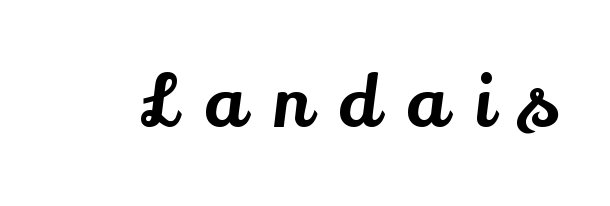
A typesetter would call this heavily tracked-out type. Descenders are the only things crossing below the line. This sample has the flowing, uneven cadence of proportional lettering.
